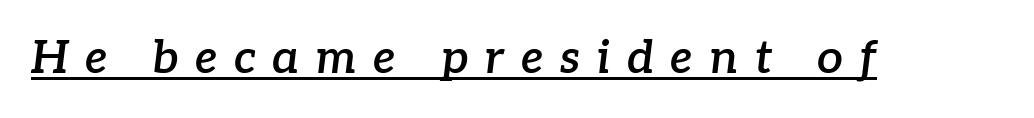
{"serif": "yes", "italic": "yes", "lean": "right", "slant_degrees": 7, "bold": "semi", "weight": "semibold", "width": "normal", "stroke_contrast": "low", "x_height": "medium", "monospaced": "no", "underline": "yes", "letter_spacing": "wide", "letter_spacing_em": 0.36, "glyph_px": 46}
